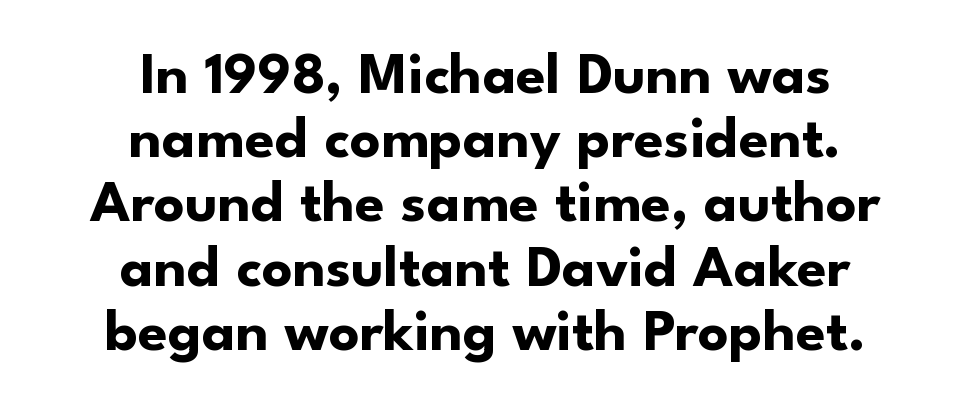
Q: Is the text bold? A: Yes.
Q: Is the text italic (slanted)? A: No, it is upright.
Q: Is the typeface a serif or a sans-serif typeface? A: Sans-serif.
Q: Is the text underlined? A: No.
Q: How is the paragraph aligned? A: Centered.
Q: Is the spacing between letters normal or unusually wide? A: Normal.
Q: Is the spacing between lines tight, normal or loose? A: Tight.
Q: Width (condensed, normal, or wide)? A: Normal.
Q: Stroke contrast? A: Low.
Q: x-height? A: Small.
Q: Monospaced? A: No.
